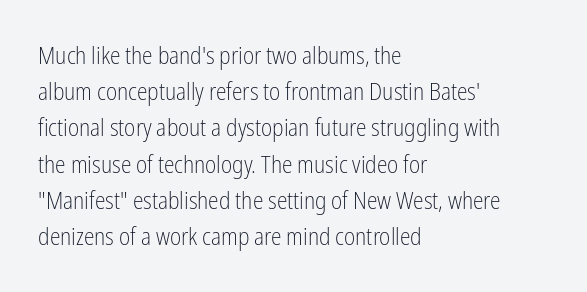
Default kerning and tracking; the words read as compact shapes. Tall strokes in this sample are plumb rather than angled. This rendering uses left alignment, leaving the right contour irregular. Students, observe: this is what conventionally led text looks like. Each stroke keeps to a modest, everyday thickness or less. Honestly, there is no underline to notice here at all.
